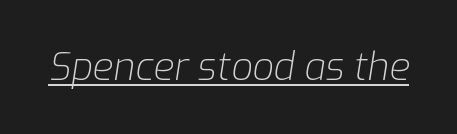
Q: Is the text bold? A: No.
Q: Is the text italic (slanted)? A: Yes, it leans right by about 9 degrees.
Q: Is the text underlined? A: Yes.
Q: Is the spacing between letters normal or unusually wide? A: Normal.
Q: Width (condensed, normal, or wide)? A: Normal.
Q: Stroke contrast? A: Low.
Q: x-height? A: Medium.
Q: Monospaced? A: No.
